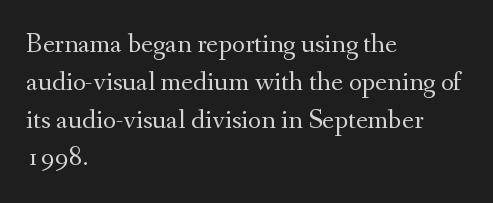
The image shows 28 px regular-weight serif type, upright; set left-aligned, normal line spacing (1.35x), normal letter spacing, not underlined; medium stroke contrast and a small x-height.
